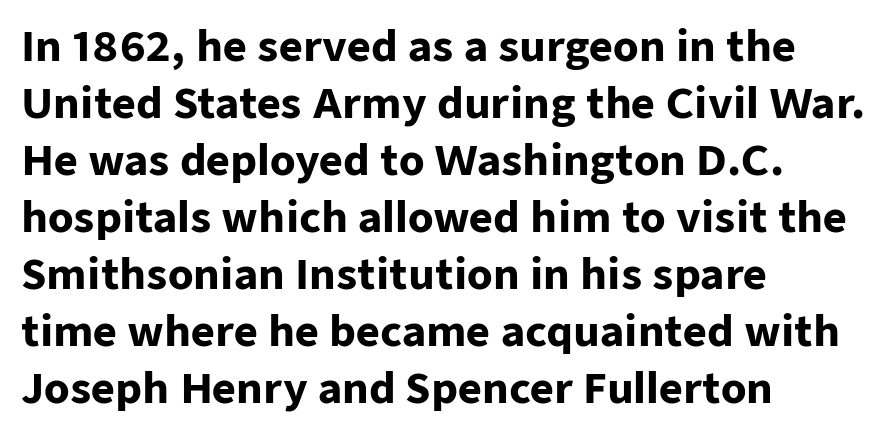
Every row of glyphs begins at an identical x-position on the left. Is there any slant? The stems are plumb. In terms of leading, this rendering sits right in the middle. The space beneath each line is pristine and unruled. Serif or sans? Sans — the stroke terminals are bare. Typesetter's note: full bold, strokes at maximum text heaviness.
